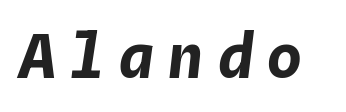
The image shows 61 px bold type, italic (leaning right), monospaced; set unusually wide letter spacing (+0.21 em), not underlined; low stroke contrast and a medium x-height.
